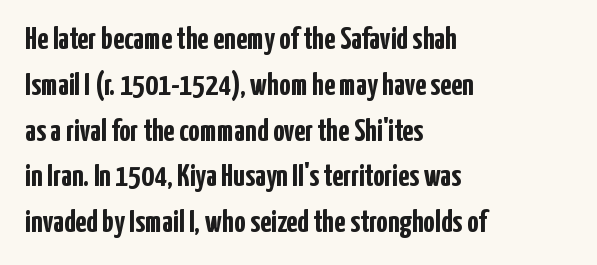
The image shows 32 px semibold, condensed sans-serif type, upright; set left-aligned, normal line spacing (1.43x), normal letter spacing, not underlined; low stroke contrast and a medium x-height.
